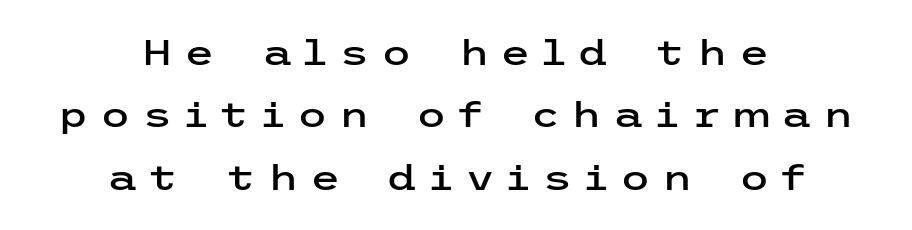
{"serif": "no", "italic": "no", "width": "wide", "stroke_contrast": "low", "x_height": "medium", "underline": "no", "align": "center", "line_spacing_ratio": 1.78, "letter_spacing": "wide", "letter_spacing_em": 0.32, "glyph_px": 35}
